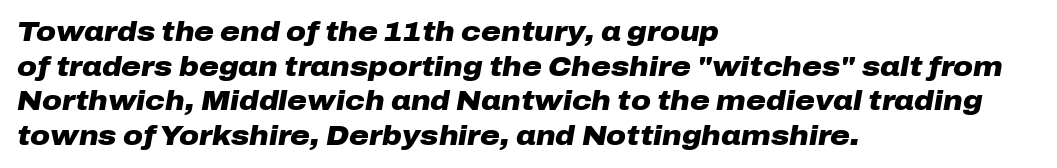
The image shows 27 px bold type, italic (leaning right); set left-aligned, normal line spacing (1.28x), normal letter spacing, not underlined.
